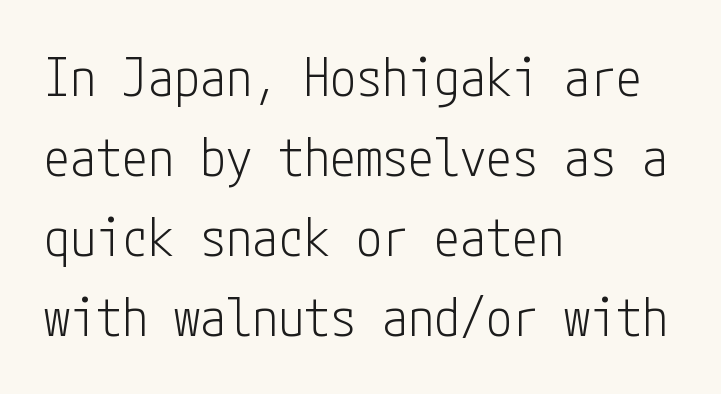
The image shows 52 px light, condensed sans-serif type, upright; set left-aligned, normal line spacing (1.54x), normal letter spacing, not underlined; low stroke contrast and a medium x-height.
